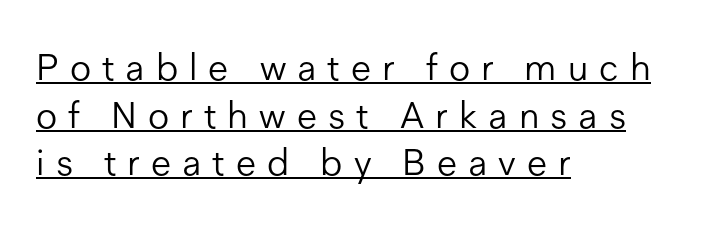
Do the characters align in a grid? No, the font is proportional. The passage shown is typeset with a sans-serif family. A typographer would call this underscored text. The vertical gap from one line to the next is medium. Notice how the passage keeps a crisp vertical edge on the left only. Counters stay open thanks to moderate or lighter strokes.
